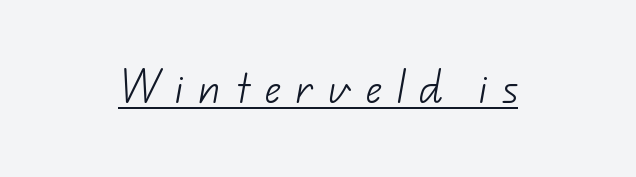
The image shows 36 px light sans-serif type; set unusually wide letter spacing (+0.4 em), underlined; low stroke contrast and a small x-height.
